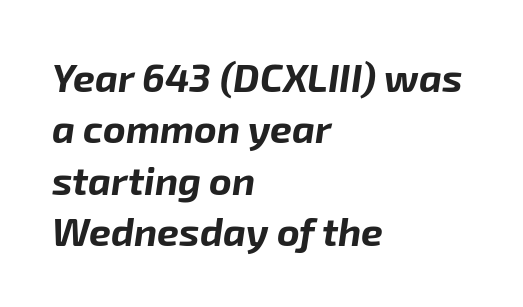
The image shows 39 px bold type, italic (leaning right); set left-aligned, normal line spacing (1.32x), normal letter spacing, not underlined; low stroke contrast and a medium x-height.
